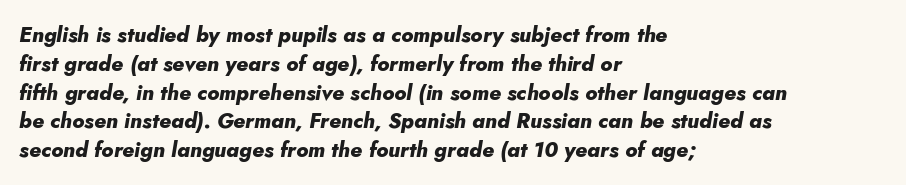
The image shows 21 px bold type, italic (leaning right); set left-aligned, normal line spacing (1.37x), normal letter spacing, not underlined.
